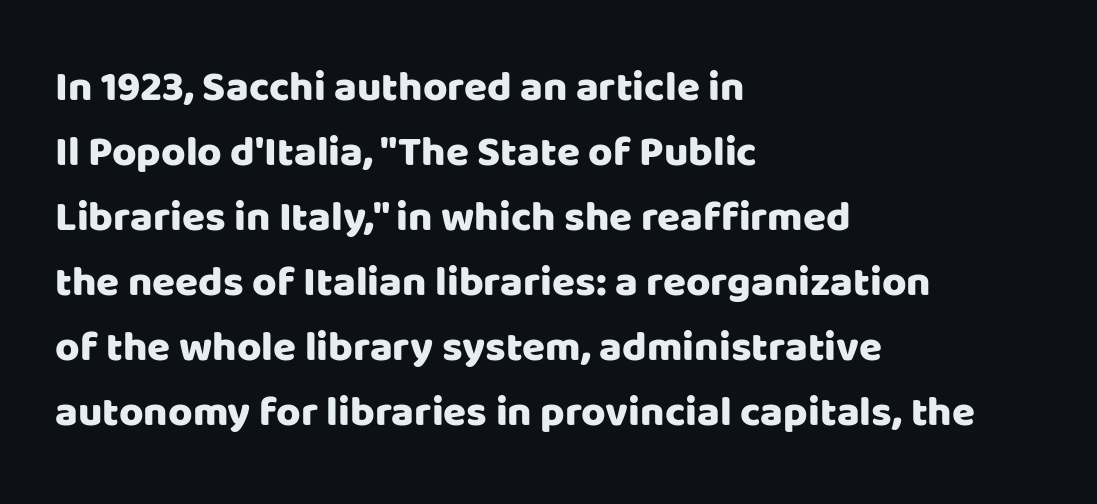
Looks like regular typesetting: each glyph gets only the width it needs. The typesetter chose a ragged-right arrangement here. Upright lettering throughout. The typeface chosen for these lines omits serifs. The rows are spaced the way most documents space them.
